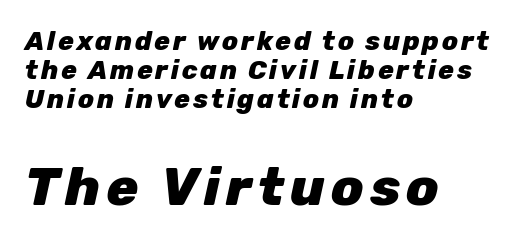
The image shows 53 px heavy type, italic (leaning right); set left-aligned, tight line spacing (1.12x), not underlined; the second (bottom) block is 2.04x larger; low stroke contrast and a medium x-height.
